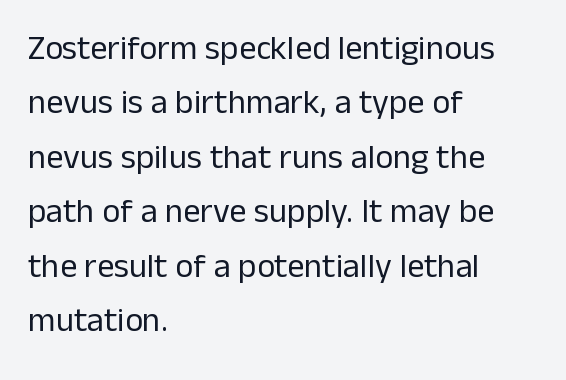
{"serif": "no", "italic": "no", "bold": "no", "weight": "regular", "width": "normal", "stroke_contrast": "low", "x_height": "medium", "monospaced": "no", "underline": "no", "align": "left", "line_spacing": "normal", "line_spacing_ratio": 1.6, "letter_spacing": "normal", "letter_spacing_em": 0.0, "glyph_px": 34}
